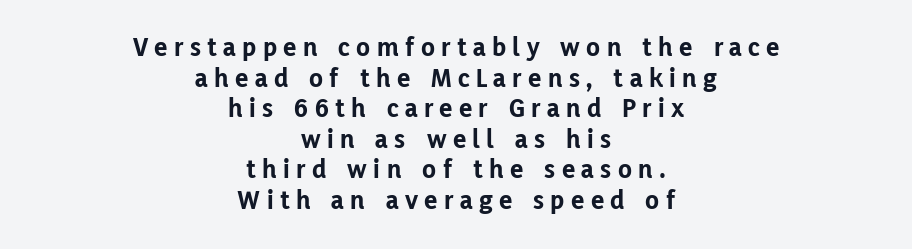
The image shows 28 px bold sans-serif type, upright; set centered, tight line spacing (1.09x), unusually wide letter spacing (+0.23 em), not underlined; low stroke contrast and a medium x-height.
